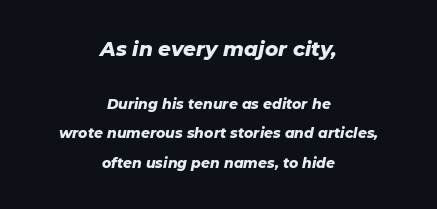
The image shows 20 px bold type, italic (leaning right); set centered, loose line spacing (2.13x), normal letter spacing, not underlined; the first (top) block is 1.43x larger.
